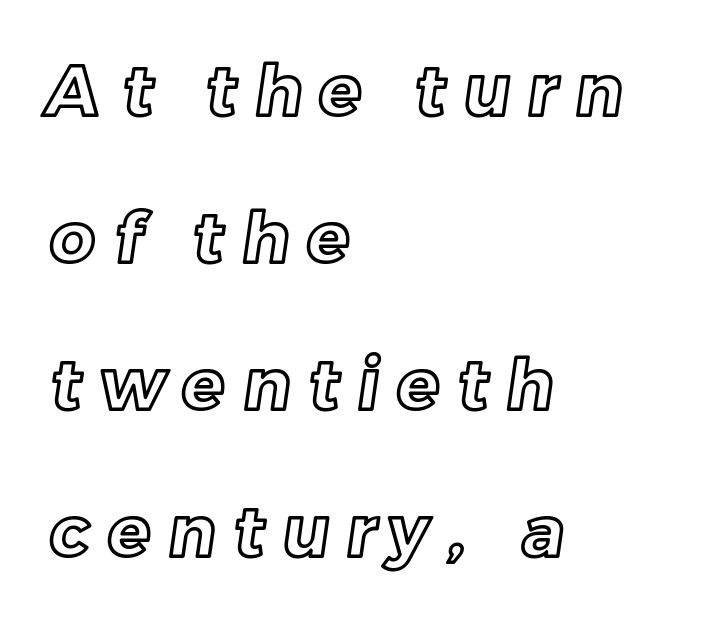
Q: Is the text underlined? A: No.
Q: How is the paragraph aligned? A: Left-aligned.
Q: Is the spacing between letters normal or unusually wide? A: Unusually wide.
Q: Is the spacing between lines tight, normal or loose? A: Loose.
Q: Width (condensed, normal, or wide)? A: Normal.
Q: x-height? A: Medium.
Q: Monospaced? A: No.
